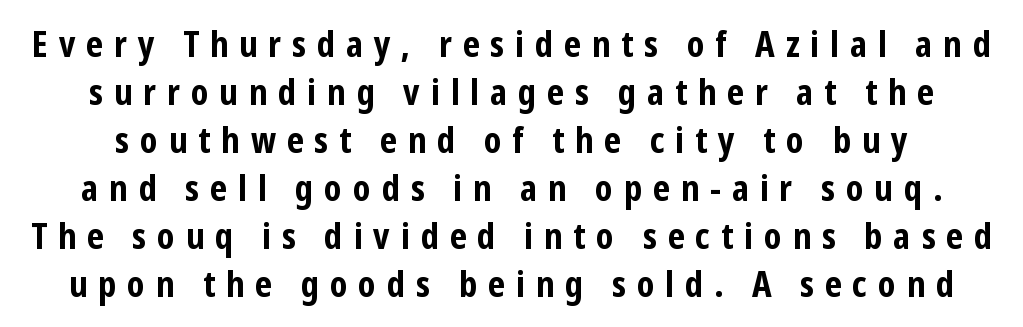
{"serif": "no", "italic": "no", "bold": "yes", "weight": "bold", "width": "condensed", "stroke_contrast": "low", "x_height": "medium", "monospaced": "no", "underline": "no", "line_spacing": "normal", "line_spacing_ratio": 1.37, "letter_spacing": "wide", "letter_spacing_em": 0.31, "glyph_px": 35}
